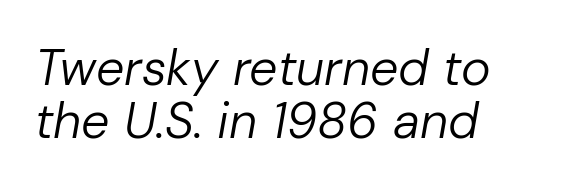
{"italic": "yes", "lean": "right", "slant_degrees": 10, "bold": "no", "weight": "regular", "width": "normal", "stroke_contrast": "low", "x_height": "medium", "monospaced": "no", "underline": "no", "align": "left", "line_spacing": "tight", "line_spacing_ratio": 1.06, "letter_spacing": "normal", "letter_spacing_em": 0.0, "glyph_px": 50}
